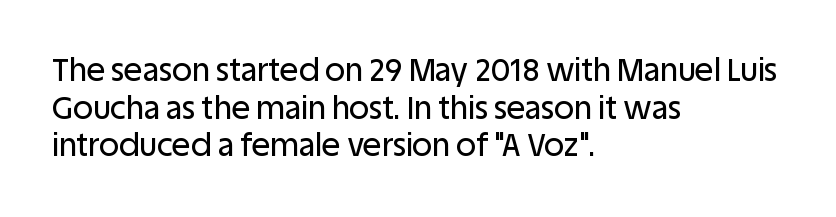
The image shows 31 px sans-serif type, upright; set left-aligned, line spacing 1.21x, normal letter spacing, not underlined; low stroke contrast and a large x-height.
